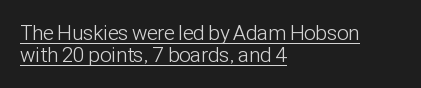
{"italic": "no", "bold": "no", "underline": "yes", "align": "left", "line_spacing": "tight", "line_spacing_ratio": 1.07, "letter_spacing": "normal", "letter_spacing_em": 0.0, "glyph_px": 21}
